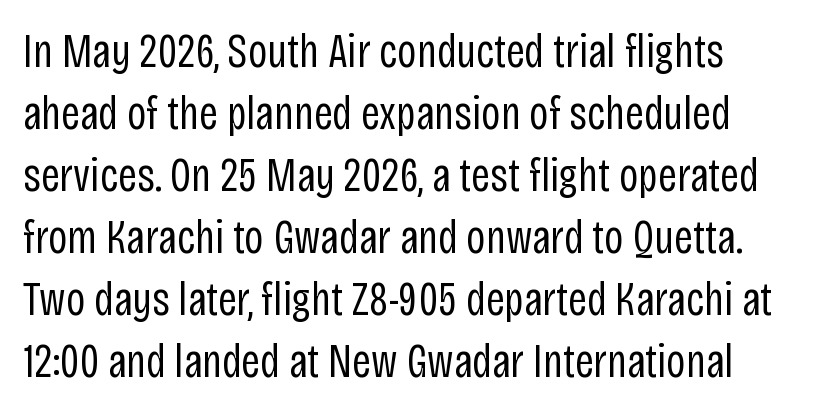
The image shows 47 px regular-weight, condensed sans-serif type, upright; set normal line spacing (1.32x), normal letter spacing, not underlined; low stroke contrast and a large x-height.
